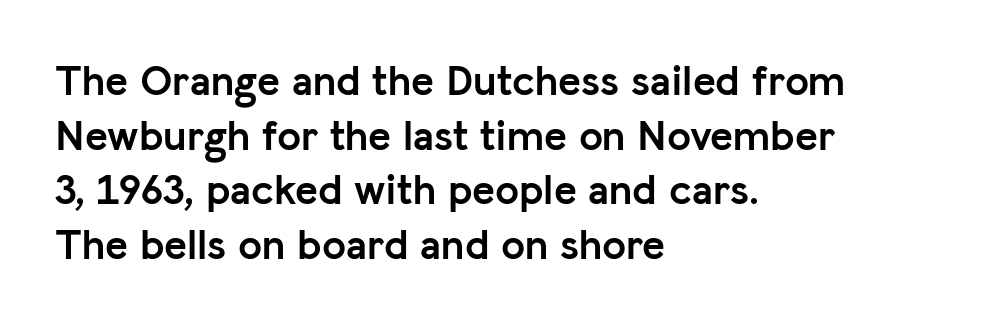
The image shows 43 px semibold sans-serif type, upright; set left-aligned, normal line spacing (1.27x), normal letter spacing, not underlined; low stroke contrast and a medium x-height.
